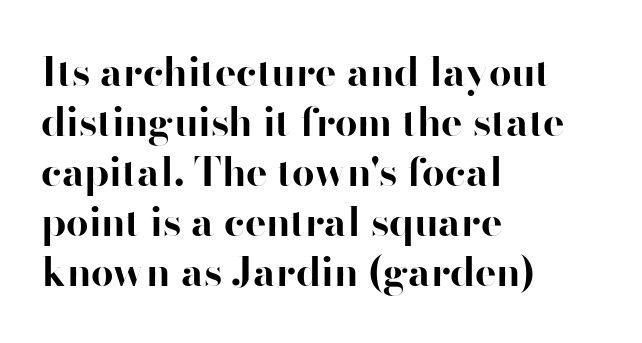
{"serif": "no", "italic": "no", "bold": "yes", "weight": "bold", "width": "normal", "stroke_contrast": "high", "x_height": "small", "monospaced": "no", "underline": "no", "align": "left", "line_spacing": "normal", "line_spacing_ratio": 1.25, "letter_spacing": "normal", "letter_spacing_em": 0.0, "glyph_px": 40}
